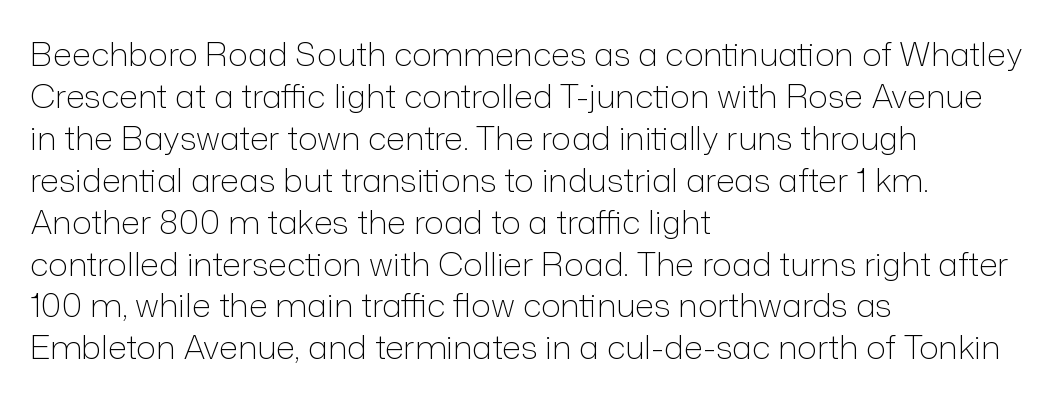
The image shows 33 px light sans-serif type, upright; set left-aligned, normal line spacing (1.27x), normal letter spacing, not underlined; low stroke contrast and a medium x-height.
